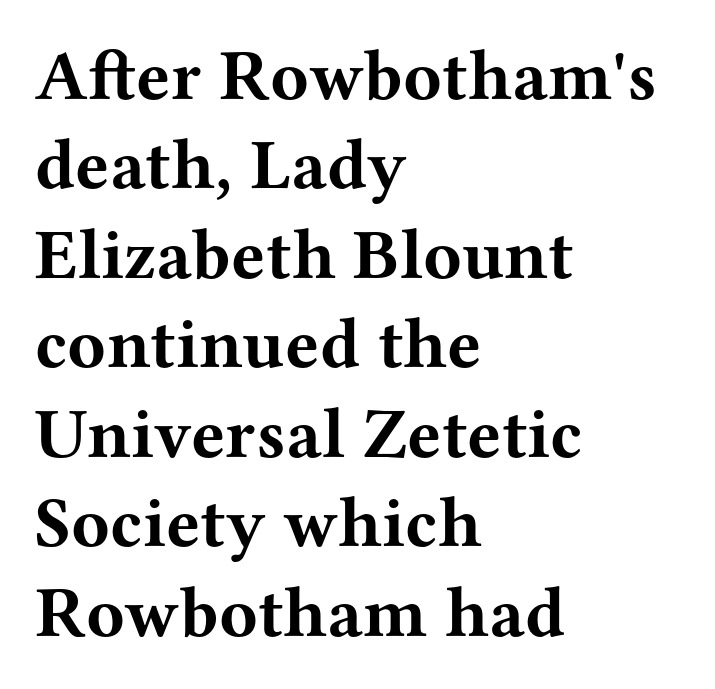
Q: Is the text bold? A: Yes.
Q: Is the text italic (slanted)? A: No, it is upright.
Q: Is the typeface a serif or a sans-serif typeface? A: Serif.
Q: Is the text underlined? A: No.
Q: How is the paragraph aligned? A: Left-aligned.
Q: Is the spacing between letters normal or unusually wide? A: Normal.
Q: Is the spacing between lines tight, normal or loose? A: Normal.
Q: Width (condensed, normal, or wide)? A: Wide.
Q: Stroke contrast? A: Medium.
Q: x-height? A: Medium.
Q: Monospaced? A: No.
